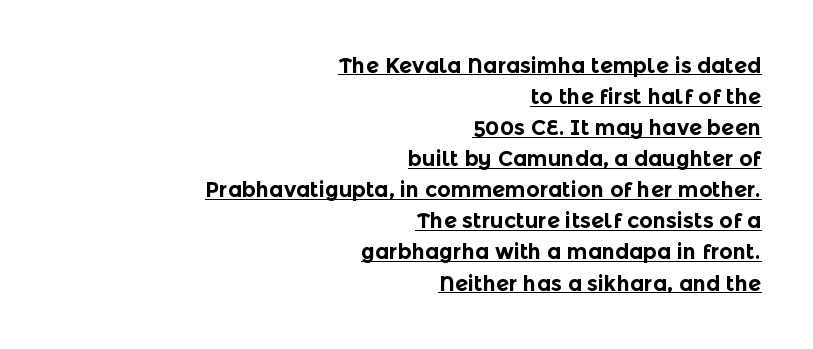
Q: Is the text bold? A: Yes.
Q: Is the text italic (slanted)? A: No, it is upright.
Q: Is the text underlined? A: Yes.
Q: How is the paragraph aligned? A: Right-aligned.
Q: Is the spacing between letters normal or unusually wide? A: Normal.
Q: Is the spacing between lines tight, normal or loose? A: Normal.
